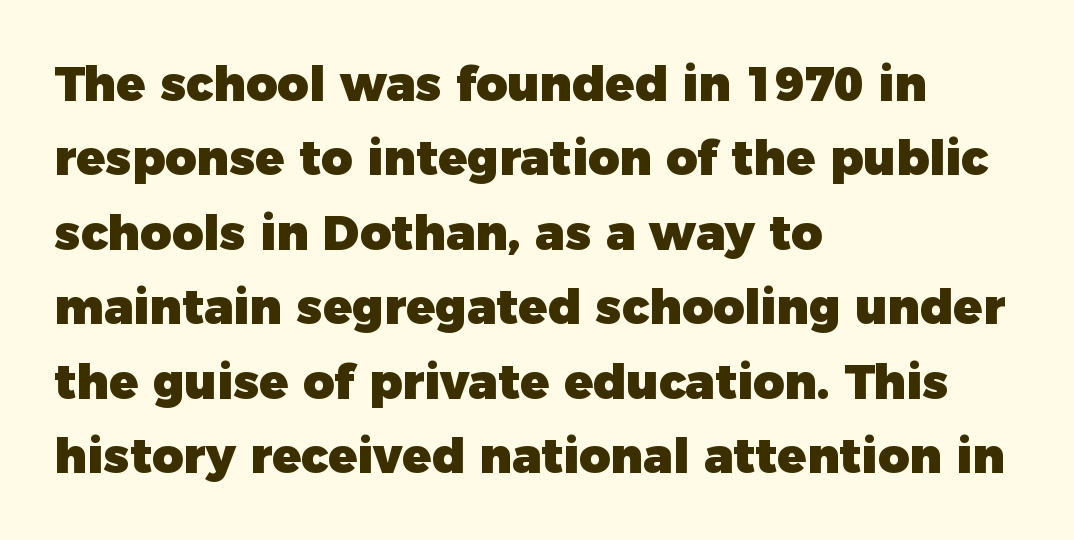
{"serif": "no", "italic": "no", "bold": "yes", "weight": "heavy", "width": "normal", "stroke_contrast": "low", "x_height": "medium", "monospaced": "no", "underline": "no", "align": "left", "line_spacing": "normal", "line_spacing_ratio": 1.55, "letter_spacing": "normal", "letter_spacing_em": 0.0, "glyph_px": 48}
